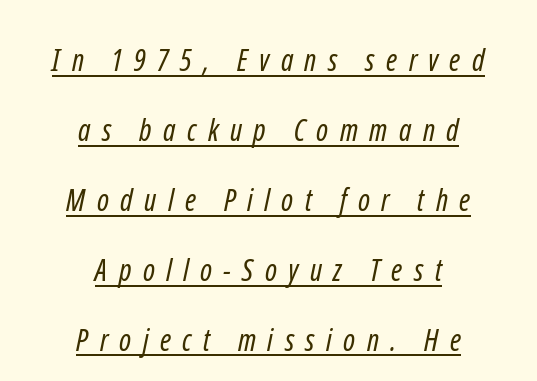
Stem width sits at or under what a default text font uses. Underlined type. Line starts and ends both wander, symmetrically. The text was rendered using a sans face with plain stroke endings. In terms of leading, this rendering errs on the spacious side.
